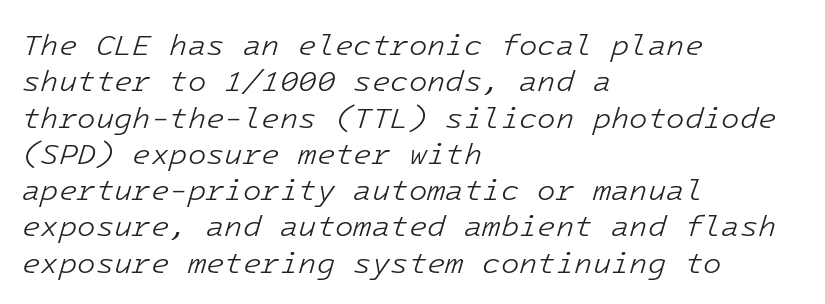
Q: Is the text bold? A: No.
Q: Is the text italic (slanted)? A: Yes, it leans right by about 16 degrees.
Q: Is the text underlined? A: No.
Q: How is the paragraph aligned? A: Left-aligned.
Q: Is the spacing between letters normal or unusually wide? A: Normal.
Q: Width (condensed, normal, or wide)? A: Normal.
Q: Stroke contrast? A: Low.
Q: x-height? A: Medium.
